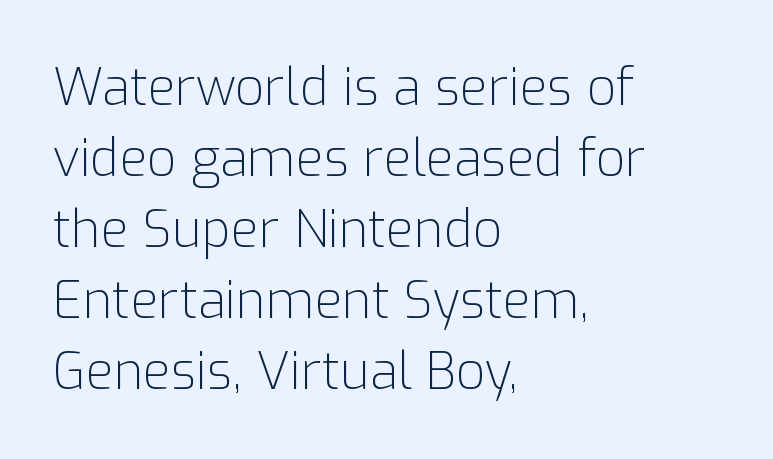
{"serif": "no", "italic": "no", "bold": "no", "weight": "light", "width": "normal", "stroke_contrast": "low", "x_height": "medium", "monospaced": "no", "underline": "no", "align": "left", "line_spacing": "normal", "line_spacing_ratio": 1.39, "letter_spacing": "normal", "letter_spacing_em": 0.0, "glyph_px": 51}
